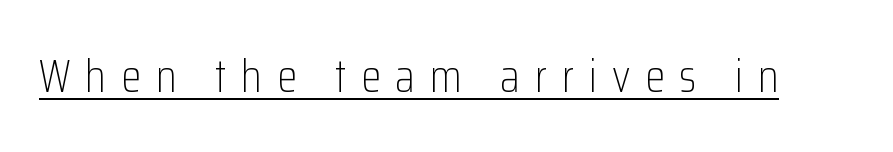
{"serif": "no", "italic": "no", "bold": "no", "weight": "light", "width": "condensed", "stroke_contrast": "low", "x_height": "medium", "monospaced": "no", "underline": "yes", "letter_spacing": "wide", "letter_spacing_em": 0.32, "glyph_px": 46}
